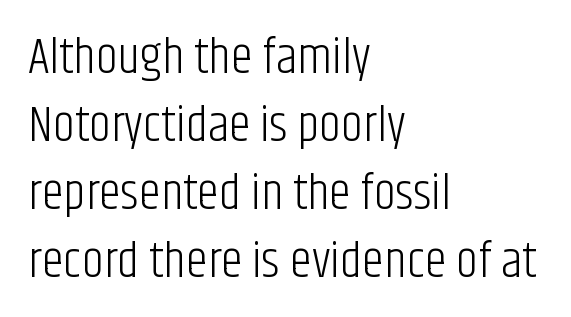
The image shows 50 px light, condensed sans-serif type, upright; set left-aligned, normal line spacing (1.36x), normal letter spacing, not underlined; low stroke contrast and a large x-height.
